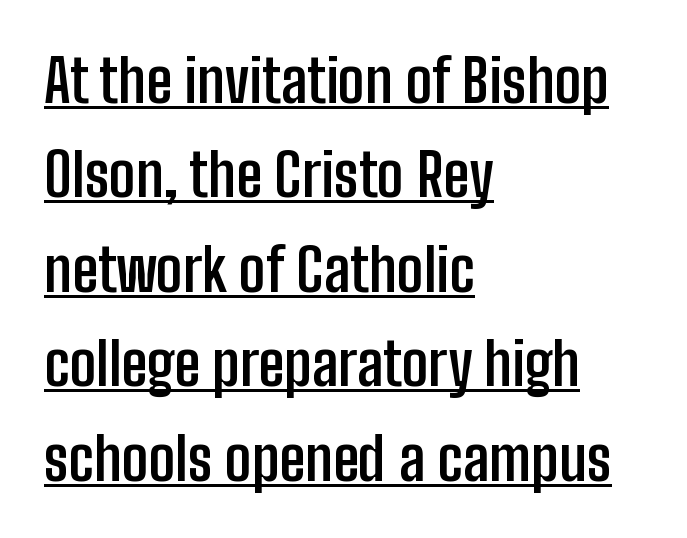
{"serif": "no", "italic": "no", "bold": "yes", "weight": "semibold", "width": "condensed", "stroke_contrast": "low", "x_height": "medium", "monospaced": "no", "underline": "yes", "align": "left", "line_spacing": "normal", "line_spacing_ratio": 1.6, "letter_spacing": "normal", "letter_spacing_em": 0.0, "glyph_px": 59}
